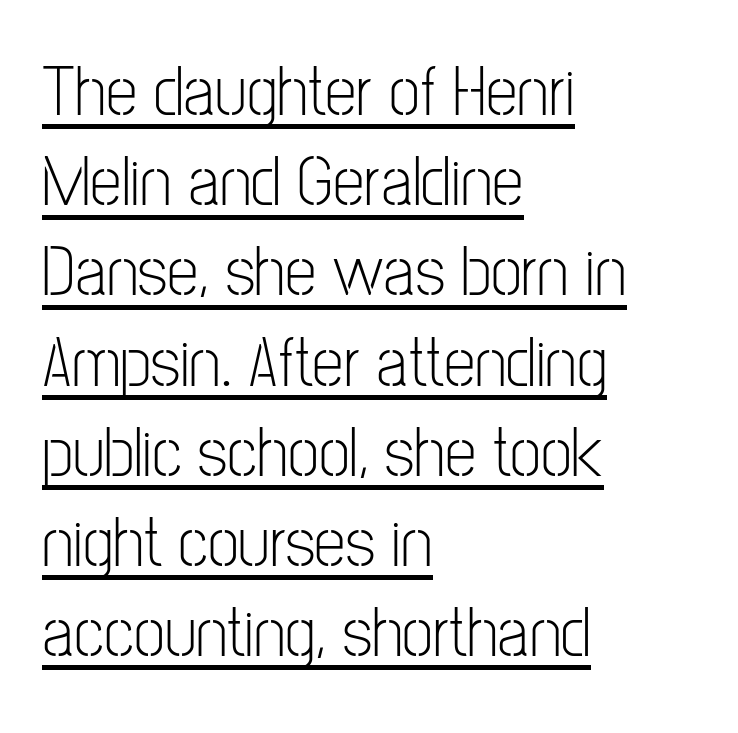
Style check: upright. The passage shown is not bold in any degree. The face used here is a sans, in the tradition of grotesques and geometrics. These lines are set flush left with a ragged right edge. You could call the tracking neutral — neither tight nor loose. Rows of type keep a routine distance in the vertical direction.
